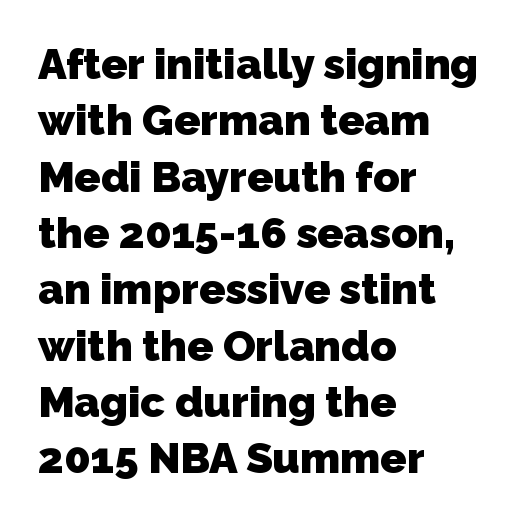
The image shows 43 px heavy sans-serif type; set left-aligned, normal line spacing (1.31x), normal letter spacing, not underlined; low stroke contrast and a medium x-height.
